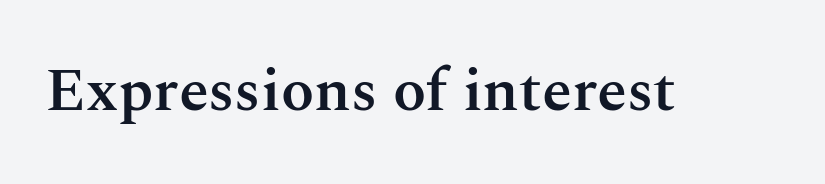
The image shows 61 px semibold serif type, upright; set normal letter spacing, not underlined; medium stroke contrast and a medium x-height.
